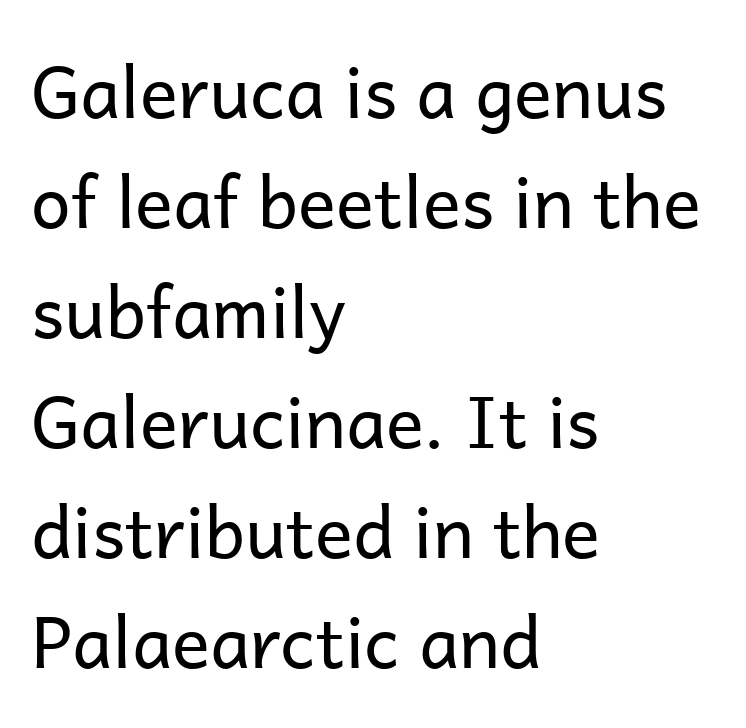
Leading matches the norm, producing a regular column. The area under the type is left untouched. Posture: vertical. Observe the absence of serifs on each vertical stroke in this sample. Does the copy run flush right? No — it runs flush left.
